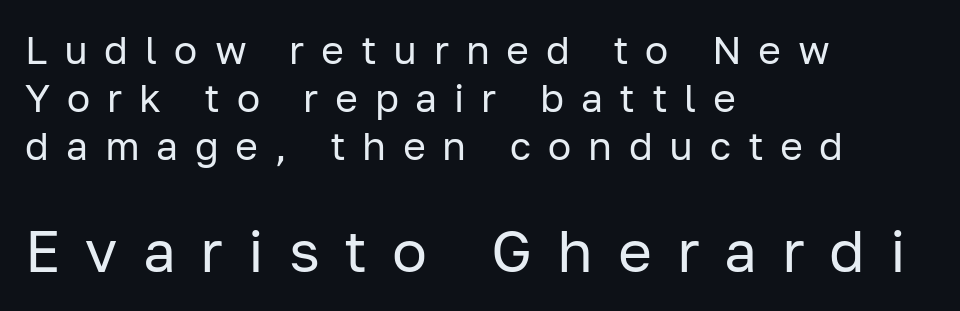
Q: Is the text bold? A: No.
Q: Is the text italic (slanted)? A: No, it is upright.
Q: Is the typeface a serif or a sans-serif typeface? A: Sans-serif.
Q: Is the text underlined? A: No.
Q: How is the paragraph aligned? A: Left-aligned.
Q: Is the spacing between letters normal or unusually wide? A: Unusually wide.
Q: Which block of text is set in a larger size, the first (top) or the second (bottom)? A: The second (bottom) one.
Q: Width (condensed, normal, or wide)? A: Normal.
Q: Stroke contrast? A: Low.
Q: x-height? A: Medium.
Q: Monospaced? A: No.
